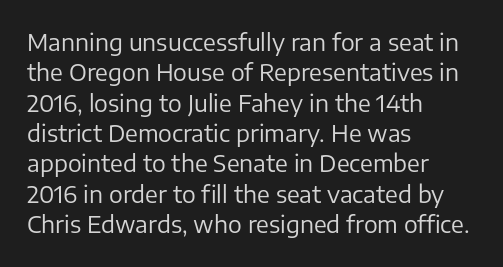
Q: Is the text bold? A: No.
Q: Is the text italic (slanted)? A: No, it is upright.
Q: Is the text underlined? A: No.
Q: How is the paragraph aligned? A: Left-aligned.
Q: Is the spacing between letters normal or unusually wide? A: Normal.
Q: Is the spacing between lines tight, normal or loose? A: Normal.
